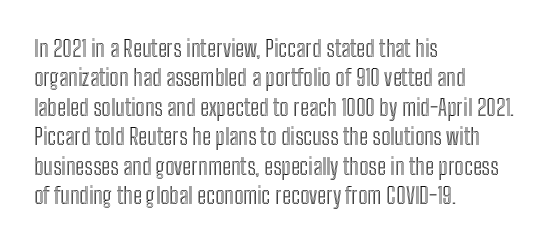
Q: Is the text italic (slanted)? A: No, it is upright.
Q: Is the text underlined? A: No.
Q: How is the paragraph aligned? A: Left-aligned.
Q: Is the spacing between letters normal or unusually wide? A: Normal.
Q: Is the spacing between lines tight, normal or loose? A: Normal.
